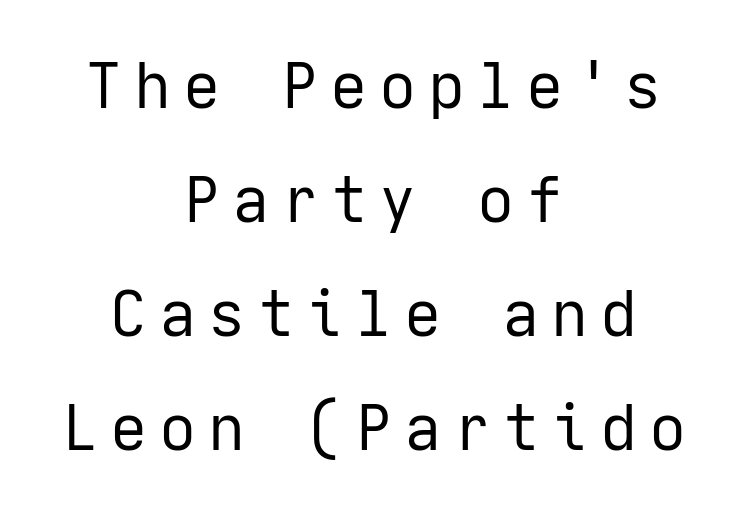
The image shows 62 px regular-weight sans-serif type, upright; set centered, line spacing 1.84x, not underlined; low stroke contrast and a medium x-height.
